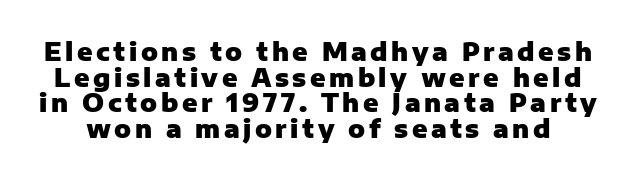
{"italic": "no", "bold": "yes", "underline": "no", "line_spacing": "tight", "line_spacing_ratio": 1.03, "glyph_px": 25}
